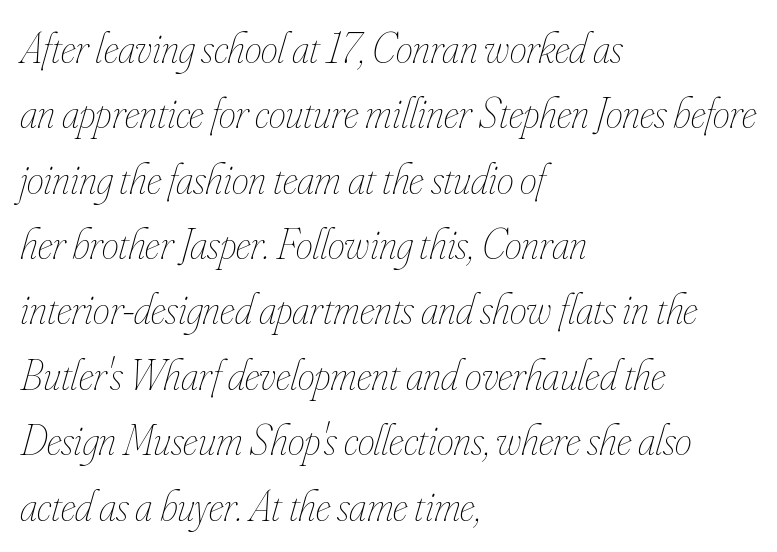
The image shows 43 px thin, condensed type, italic (leaning right); set left-aligned, normal line spacing (1.52x), normal letter spacing, not underlined; low stroke contrast and a small x-height.
